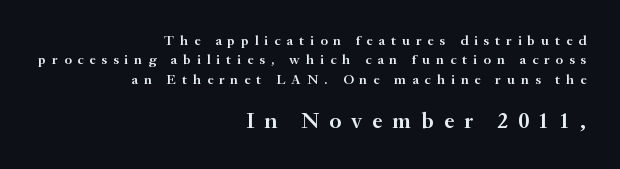
Q: Is the text bold? A: Semi-bold.
Q: Is the text italic (slanted)? A: No, it is upright.
Q: Is the text underlined? A: No.
Q: How is the paragraph aligned? A: Right-aligned.
Q: Is the spacing between letters normal or unusually wide? A: Unusually wide.
Q: Is the spacing between lines tight, normal or loose? A: Normal.
Q: Which block of text is set in a larger size, the first (top) or the second (bottom)? A: The second (bottom) one.
